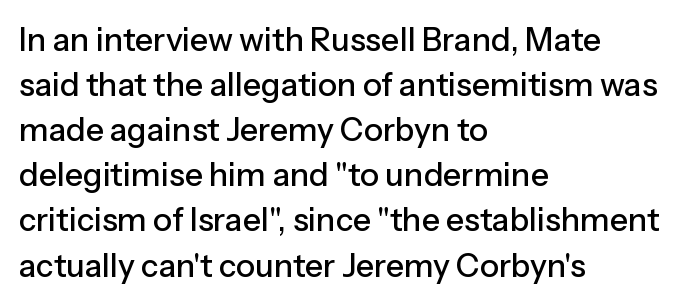
{"serif": "no", "italic": "no", "width": "normal", "stroke_contrast": "low", "x_height": "medium", "monospaced": "no", "underline": "no", "align": "left", "line_spacing": "normal", "line_spacing_ratio": 1.41, "letter_spacing": "normal", "letter_spacing_em": 0.0, "glyph_px": 32}
